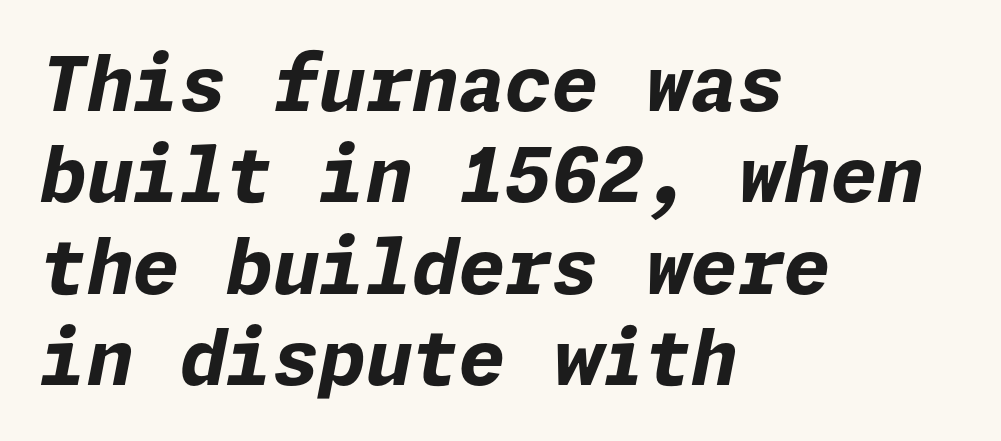
Does extra space separate the letters? No, they use regular spacing. Weight check: bold — yes, fully. Check the space under the baseline: it is left empty. One-word summary of the alignment: left. Quick note: italic.
